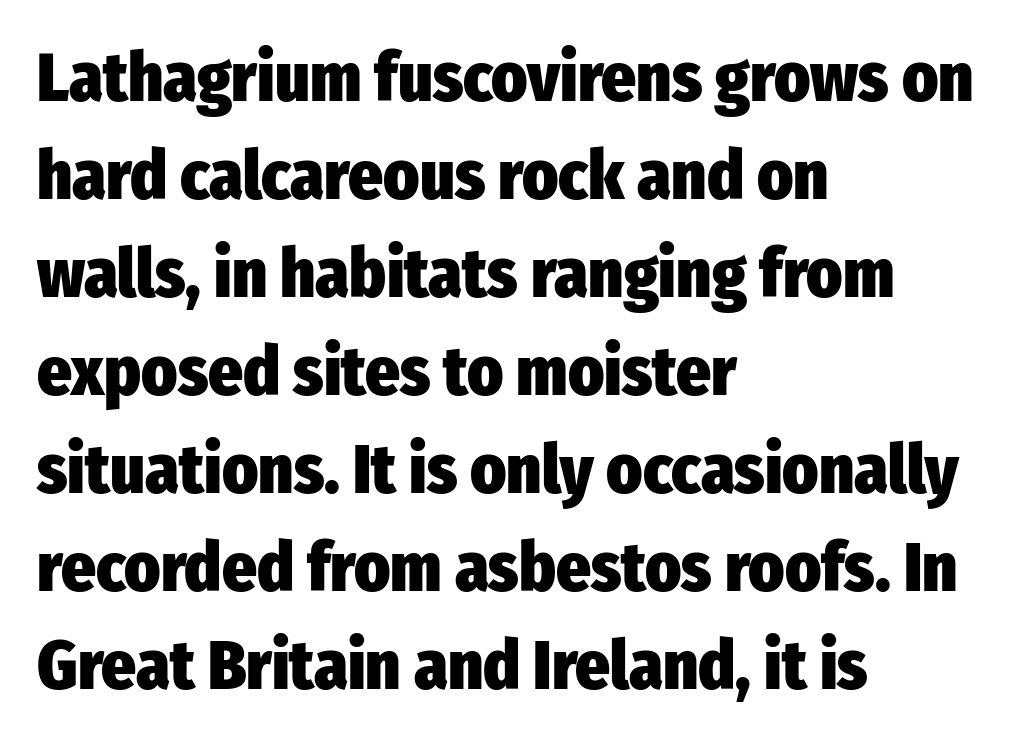
{"serif": "no", "italic": "no", "bold": "yes", "weight": "heavy", "width": "condensed", "stroke_contrast": "low", "x_height": "medium", "monospaced": "no", "underline": "no", "align": "left", "line_spacing": "normal", "line_spacing_ratio": 1.44, "letter_spacing": "normal", "letter_spacing_em": 0.0, "glyph_px": 68}
